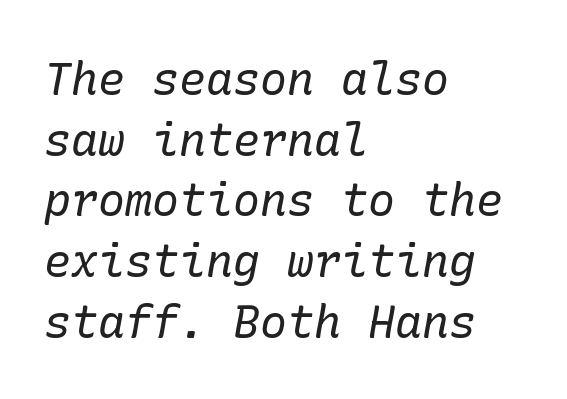
The image shows 45 px regular-weight type, italic (leaning right); set left-aligned, normal line spacing (1.35x), normal letter spacing, not underlined; low stroke contrast and a medium x-height.
